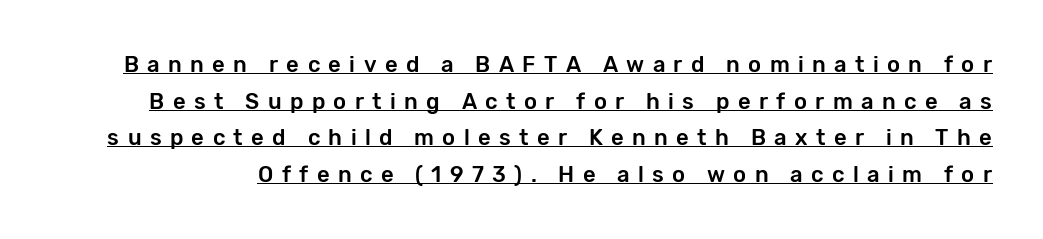
The image shows 22 px text type, upright; set normal line spacing (1.66x), unusually wide letter spacing (+0.38 em), underlined.
